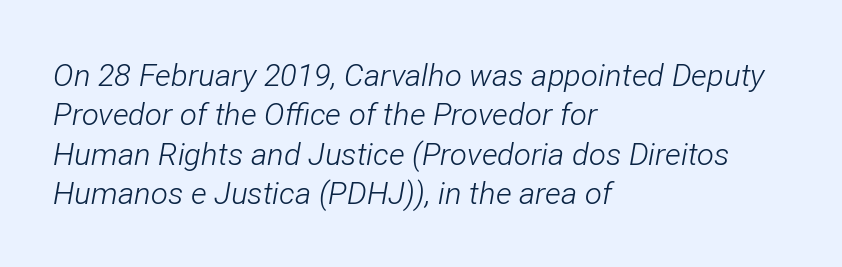
{"italic": "yes", "lean": "right", "slant_degrees": 12, "bold": "no", "weight": "light", "width": "condensed", "stroke_contrast": "low", "x_height": "medium", "monospaced": "no", "underline": "no", "align": "left", "line_spacing": "normal", "line_spacing_ratio": 1.27, "letter_spacing": "normal", "letter_spacing_em": 0.0, "glyph_px": 31}
